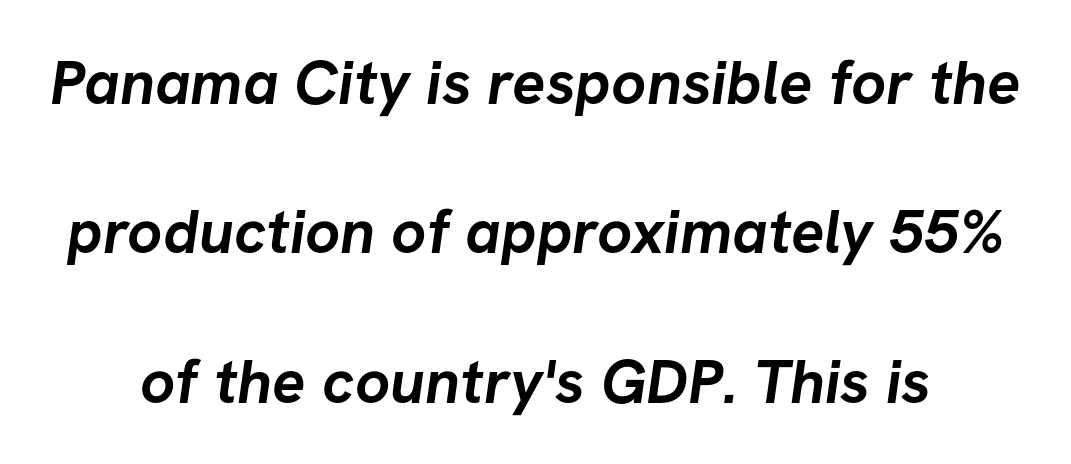
Q: Is the text bold? A: Yes.
Q: Is the typeface a serif or a sans-serif typeface? A: Sans-serif.
Q: Is the text underlined? A: No.
Q: Is the spacing between letters normal or unusually wide? A: Normal.
Q: Is the spacing between lines tight, normal or loose? A: Loose.
Q: Width (condensed, normal, or wide)? A: Normal.
Q: Stroke contrast? A: Low.
Q: x-height? A: Medium.
Q: Monospaced? A: No.
